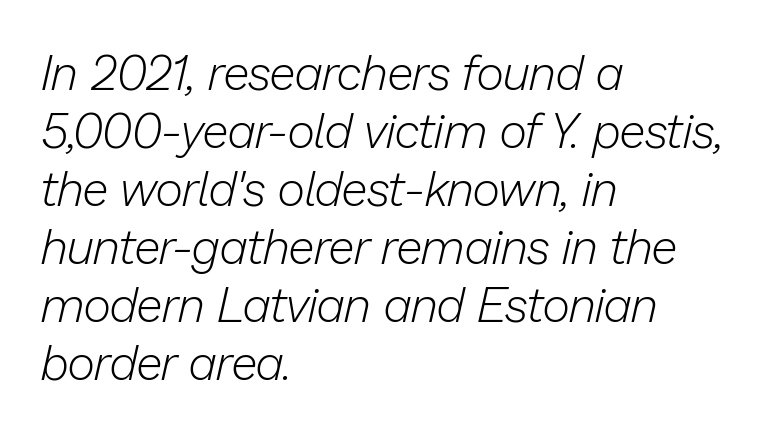
Does the copy run flush right? No — it runs flush left. Here the glyphs are tracked normally, forming tight word shapes. The passage shown is not underscored anywhere. The letterforms sit at book weight or below.
